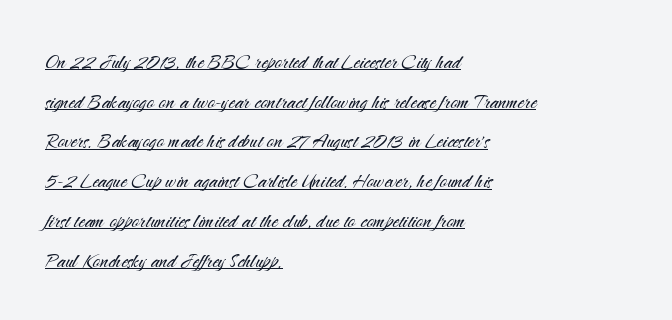
{"bold": "no", "underline": "yes", "align": "left", "line_spacing": "normal", "line_spacing_ratio": 1.59, "letter_spacing": "normal", "letter_spacing_em": 0.0, "glyph_px": 25}
